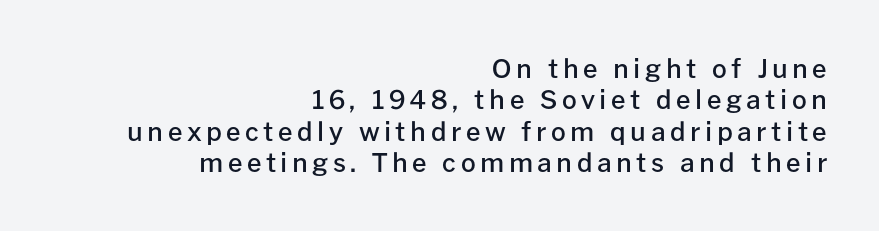
The image shows 26 px text type, upright; set right-aligned, line spacing 1.21x, not underlined.
